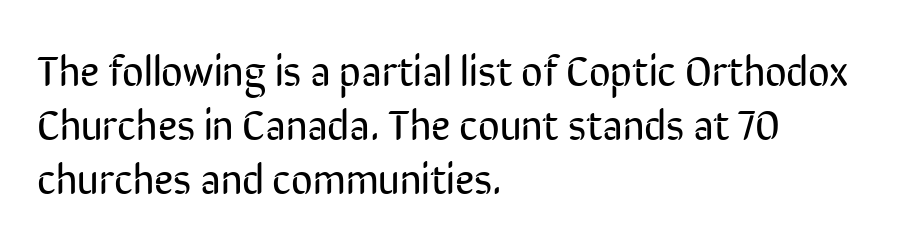
Q: Is the text bold? A: No.
Q: Is the text italic (slanted)? A: No, it is upright.
Q: Is the typeface a serif or a sans-serif typeface? A: Sans-serif.
Q: Is the text underlined? A: No.
Q: How is the paragraph aligned? A: Left-aligned.
Q: Is the spacing between letters normal or unusually wide? A: Normal.
Q: Is the spacing between lines tight, normal or loose? A: Normal.
Q: Width (condensed, normal, or wide)? A: Condensed.
Q: Stroke contrast? A: Low.
Q: x-height? A: Medium.
Q: Monospaced? A: No.
